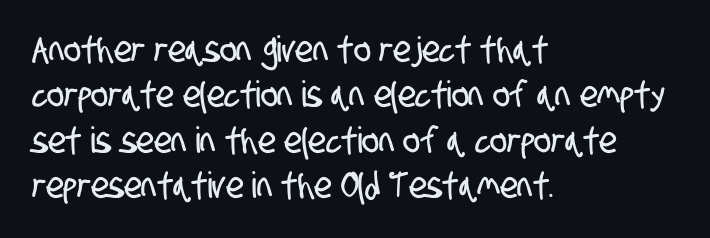
The glyphs in this specimen are sans serif. The face used here is proportionally spaced, like ordinary book or web type. Reading down the block, your eye returns to a fixed left position each line. Compared with typical paragraphs, the rows here are spaced about the same. The line texture is even and compact thanks to regular tracking. The baseline area is clear.
